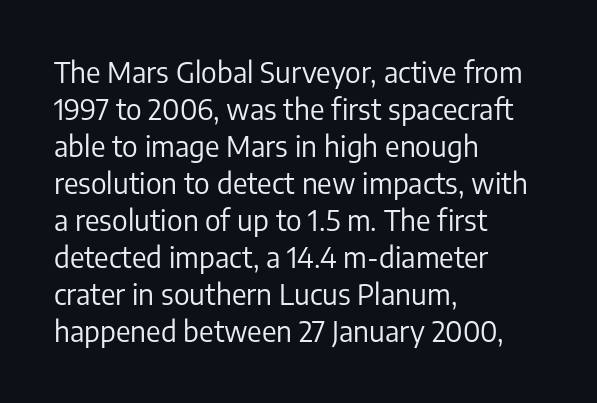
The image shows 28 px regular-weight sans-serif type, upright; set left-aligned, normal line spacing (1.32x), normal letter spacing, not underlined; low stroke contrast and a medium x-height.
